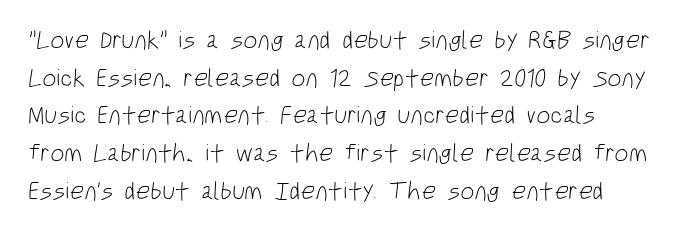
Evenly set lines give the paragraph a standard silhouette. Weight class: somewhere from thin through regular. Has an underline been added? It has not. Honestly, the letter spacing is just normal — you wouldn't notice it.
